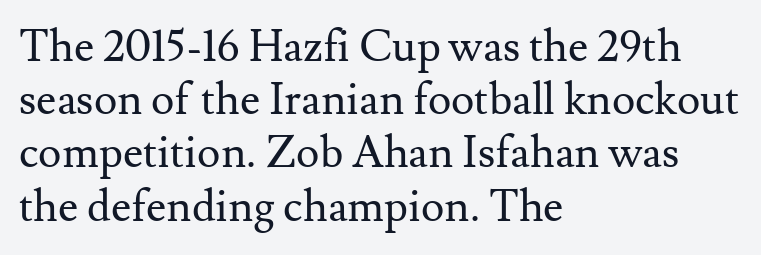
The face used here is seriffed, in the tradition of book romans. Letters have the restrained weight of plain body copy at most. The letters sit at their default tracking, neither squeezed nor spread. The specimen omits any rule beneath the text block's lines. Each letter keeps its own natural width here, so spacing adapts to shape.
